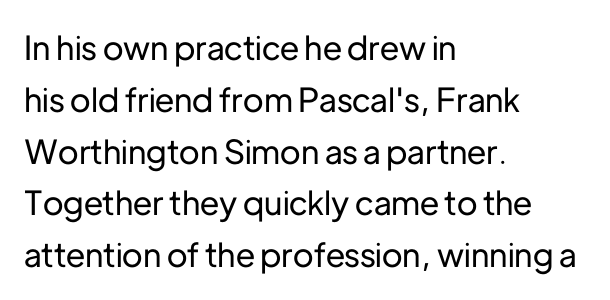
Q: Is the text italic (slanted)? A: No, it is upright.
Q: Is the typeface a serif or a sans-serif typeface? A: Sans-serif.
Q: Is the text underlined? A: No.
Q: How is the paragraph aligned? A: Left-aligned.
Q: Is the spacing between letters normal or unusually wide? A: Normal.
Q: Is the spacing between lines tight, normal or loose? A: Normal.
Q: Width (condensed, normal, or wide)? A: Normal.
Q: Stroke contrast? A: Low.
Q: x-height? A: Medium.
Q: Monospaced? A: No.
